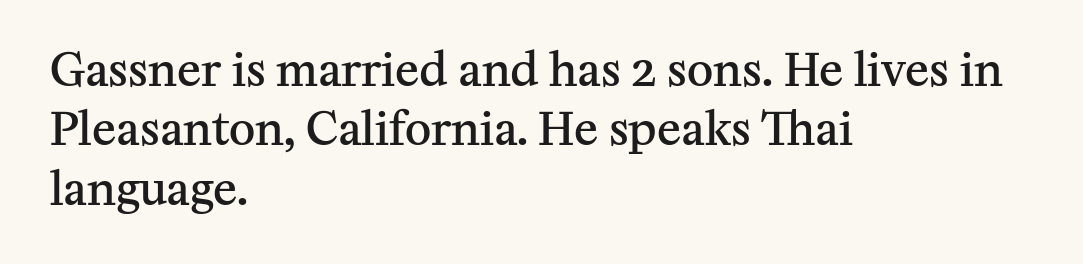
The image shows 45 px semibold serif type, upright; set left-aligned, normal line spacing (1.32x), normal letter spacing, not underlined; medium stroke contrast and a medium x-height.
